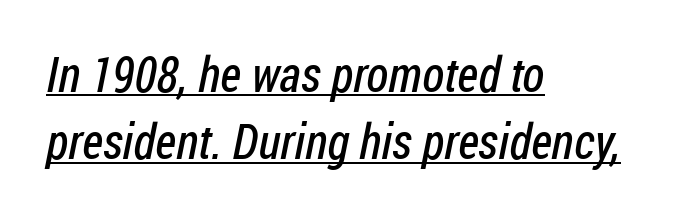
{"serif": "no", "bold": "no", "weight": "regular", "width": "condensed", "stroke_contrast": "low", "x_height": "medium", "monospaced": "no", "underline": "yes", "align": "left", "line_spacing": "normal", "line_spacing_ratio": 1.37, "letter_spacing": "normal", "letter_spacing_em": 0.0, "glyph_px": 49}
